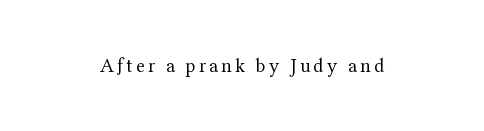
The image shows 20 px text type, upright; set not underlined.
